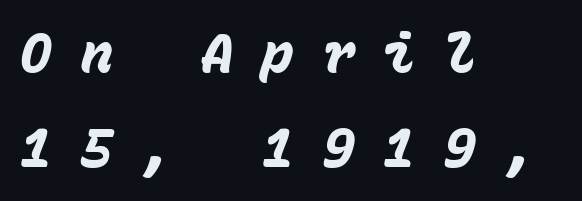
Q: Is the text bold? A: Yes.
Q: Is the text italic (slanted)? A: Yes, it leans right by about 15 degrees.
Q: Is the text underlined? A: No.
Q: How is the paragraph aligned? A: Left-aligned.
Q: Is the spacing between letters normal or unusually wide? A: Unusually wide.
Q: Width (condensed, normal, or wide)? A: Normal.
Q: Stroke contrast? A: Low.
Q: x-height? A: Medium.
Q: Monospaced? A: Yes.
